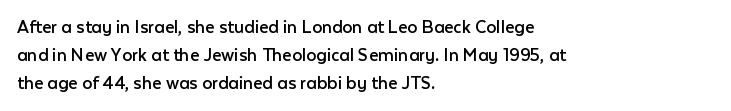
The image shows 20 px text type, upright; set left-aligned, normal line spacing (1.39x), normal letter spacing, not underlined.
